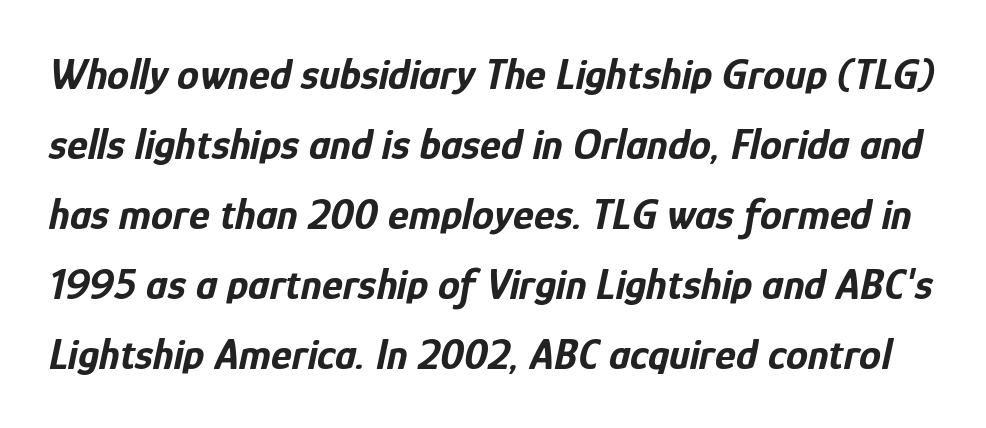
The image shows 44 px bold, condensed type, italic (leaning right); set normal line spacing (1.59x), normal letter spacing, not underlined; low stroke contrast and a medium x-height.
